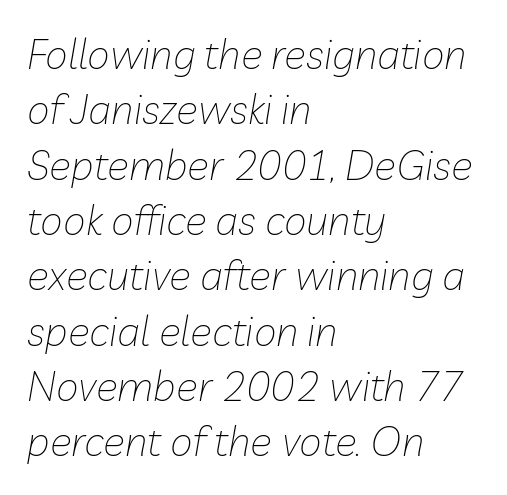
Is the stroke heavy? The answer is a plain regular-or-lighter. The gaps between neighbouring characters are ordinary and unremarkable. Rule under the text: the space is simply empty. You could not count columns in this text — the font is proportionally spaced.
